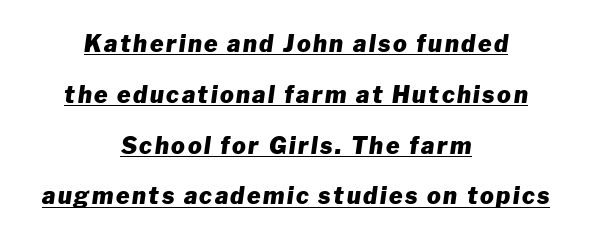
The image shows 23 px bold type, italic (leaning right); set centered, loose line spacing (2.21x), underlined.
